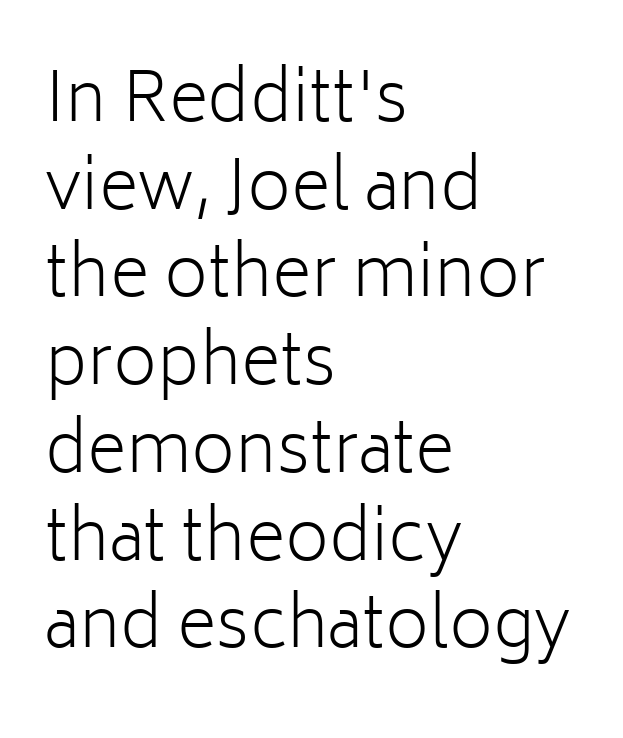
Q: Is the text bold? A: No.
Q: Is the text italic (slanted)? A: No, it is upright.
Q: Is the typeface a serif or a sans-serif typeface? A: Sans-serif.
Q: Is the text underlined? A: No.
Q: How is the paragraph aligned? A: Left-aligned.
Q: Is the spacing between letters normal or unusually wide? A: Normal.
Q: Is the spacing between lines tight, normal or loose? A: Normal.
Q: Width (condensed, normal, or wide)? A: Normal.
Q: Stroke contrast? A: Low.
Q: x-height? A: Medium.
Q: Monospaced? A: No.
